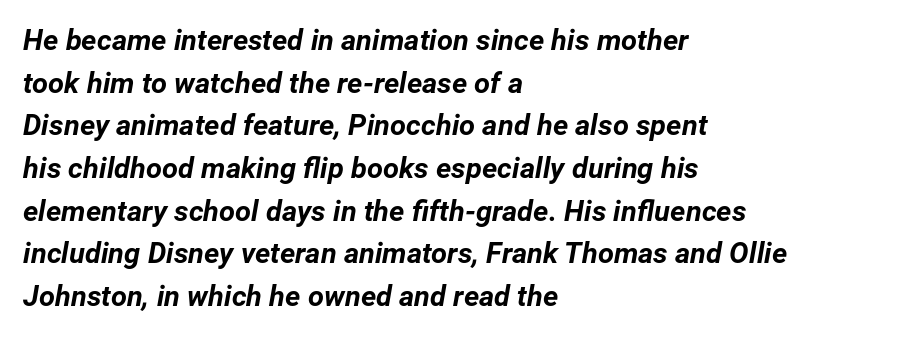
The image shows 29 px bold type, italic (leaning right); set left-aligned, normal line spacing (1.47x), normal letter spacing, not underlined; low stroke contrast and a medium x-height.
